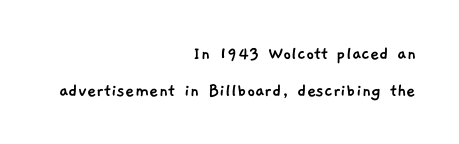
The image shows 20 px text type; set right-aligned, line spacing 1.85x, normal letter spacing, not underlined.
